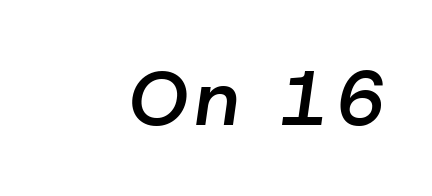
Q: Is the text bold? A: Semi-bold.
Q: Is the text italic (slanted)? A: Yes, it leans right by about 8 degrees.
Q: Is the text underlined? A: No.
Q: Width (condensed, normal, or wide)? A: Normal.
Q: Stroke contrast? A: Low.
Q: x-height? A: Medium.
Q: Monospaced? A: No.
